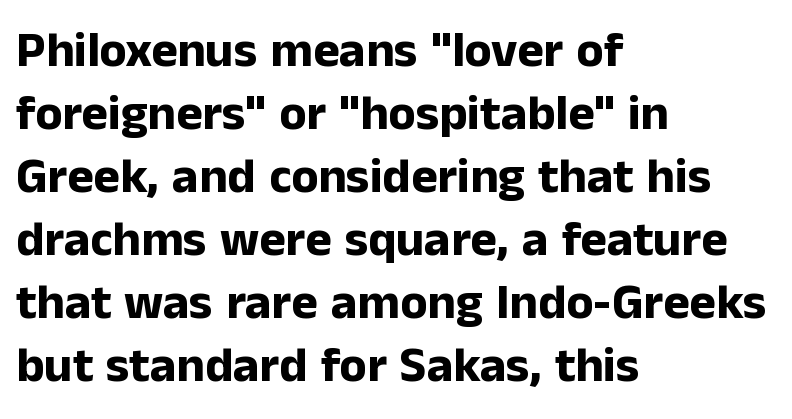
The image shows 50 px bold sans-serif type, upright; set left-aligned, normal line spacing (1.26x), normal letter spacing, not underlined; low stroke contrast and a medium x-height.
